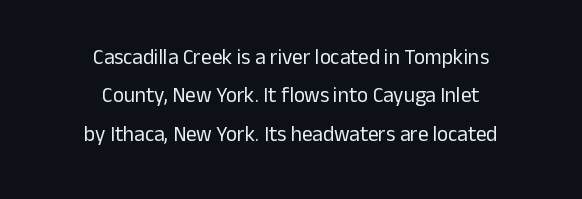
Q: Is the text bold? A: No.
Q: Is the text italic (slanted)? A: No, it is upright.
Q: Is the text underlined? A: No.
Q: How is the paragraph aligned? A: Centered.
Q: Is the spacing between letters normal or unusually wide? A: Normal.
